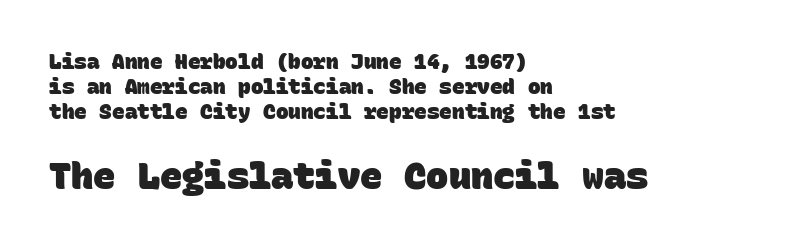
Where is the straight margin? On the left. Spacing verdict: monospaced, one width for all characters. Spacing between characters is what you'd get straight out of the box. Block two is the big one; block one sits smaller above it. Does the type have serifs? No, each stem ends abruptly.
